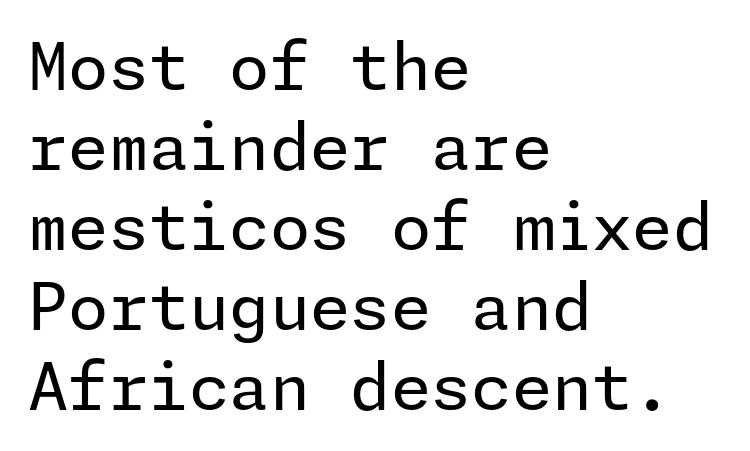
Which margin do the lines hug? The left one — the right edge is uneven. The words here are not underlined. Is the stroke heavy? The answer is a plain regular-or-lighter. Standard letterfit; no display-style spreading of the glyphs.
